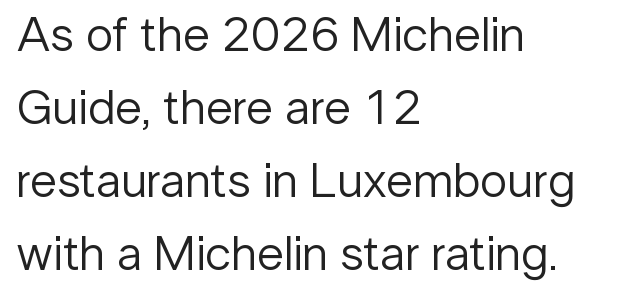
The font sits on the lighter half of the weight spectrum, regular included. The axis of the letterforms is exactly vertical. The letterforms sit shoulder to shoulder at normal distance. A classic flush-left, rag-right setting is used for this passage. Normally led — the rows are evenly, conventionally spaced. Letters rest on an invisible, unmarked baseline.
